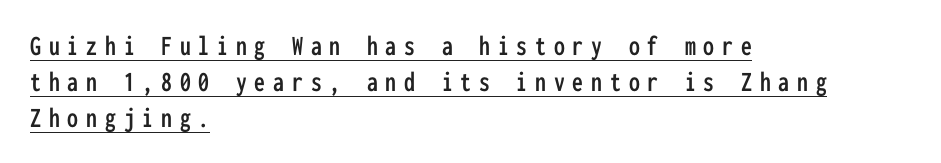
A roman cut, with each character standing at attention. This rendering widens character spacing well past its baseline value. Has an underline been added? It has. In terms of letterform style, serifs are entirely absent.
